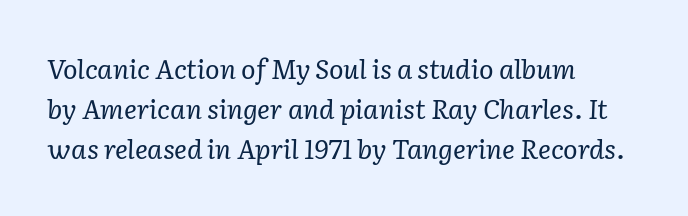
Q: Is the text bold? A: No.
Q: Is the text italic (slanted)? A: Yes, it leans right by about 2 degrees.
Q: Is the text underlined? A: No.
Q: How is the paragraph aligned? A: Left-aligned.
Q: Is the spacing between letters normal or unusually wide? A: Normal.
Q: Is the spacing between lines tight, normal or loose? A: Normal.
